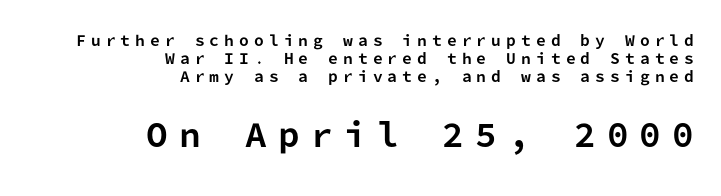
Q: Is the text bold? A: Yes.
Q: Is the text italic (slanted)? A: No, it is upright.
Q: Is the typeface a serif or a sans-serif typeface? A: Sans-serif.
Q: Is the text underlined? A: No.
Q: How is the paragraph aligned? A: Right-aligned.
Q: Is the spacing between letters normal or unusually wide? A: Unusually wide.
Q: Is the spacing between lines tight, normal or loose? A: Normal.
Q: Which block of text is set in a larger size, the first (top) or the second (bottom)? A: The second (bottom) one.
Q: Width (condensed, normal, or wide)? A: Normal.
Q: Stroke contrast? A: Low.
Q: x-height? A: Medium.
Q: Monospaced? A: Yes.
